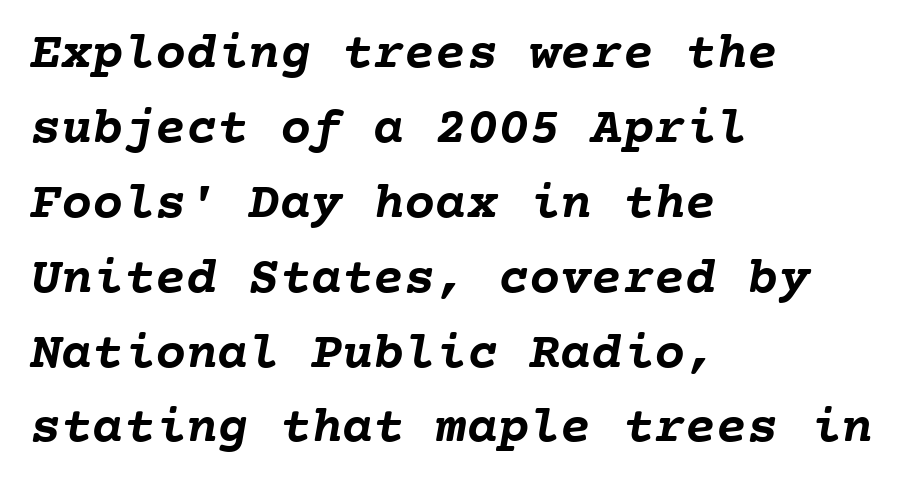
Alignment: flush left. Underlining? Definitely not there. A dark, heavy texture on the line: the type is bold. Vertical spacing — default. The face used here is monospaced, like something from a code editor. There is no visible air inserted between adjacent glyphs.
